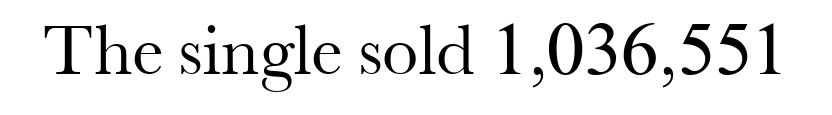
Q: Is the text bold? A: No.
Q: Is the text italic (slanted)? A: No, it is upright.
Q: Is the typeface a serif or a sans-serif typeface? A: Serif.
Q: Is the text underlined? A: No.
Q: Is the spacing between letters normal or unusually wide? A: Normal.
Q: Width (condensed, normal, or wide)? A: Normal.
Q: Stroke contrast? A: Medium.
Q: x-height? A: Small.
Q: Monospaced? A: No.
